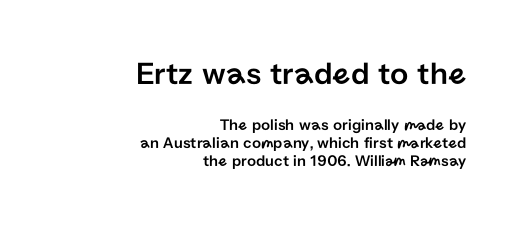
{"serif": "no", "italic": "no", "width": "normal", "stroke_contrast": "low", "x_height": "medium", "monospaced": "no", "underline": "no", "align": "right", "line_spacing": "tight", "line_spacing_ratio": 1.12, "letter_spacing": "normal", "letter_spacing_em": 0.0, "larger_block": "first", "size_ratio": 2.0, "glyph_px": 32}
